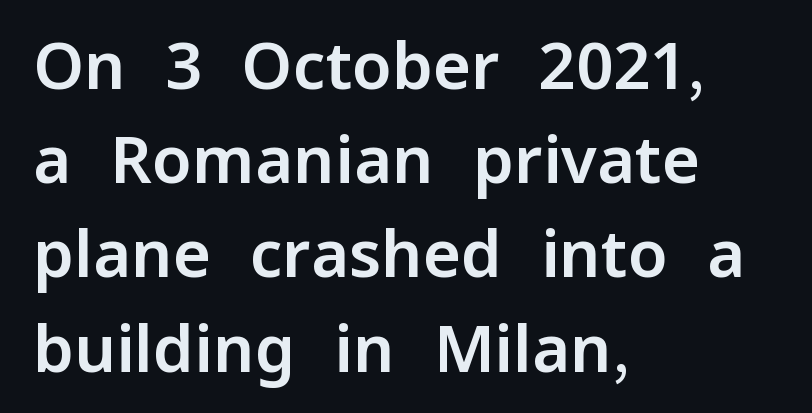
{"serif": "no", "italic": "no", "width": "normal", "stroke_contrast": "low", "x_height": "medium", "monospaced": "no", "underline": "no", "align": "left", "line_spacing": "normal", "line_spacing_ratio": 1.45, "letter_spacing": "normal", "letter_spacing_em": 0.0, "glyph_px": 65}
